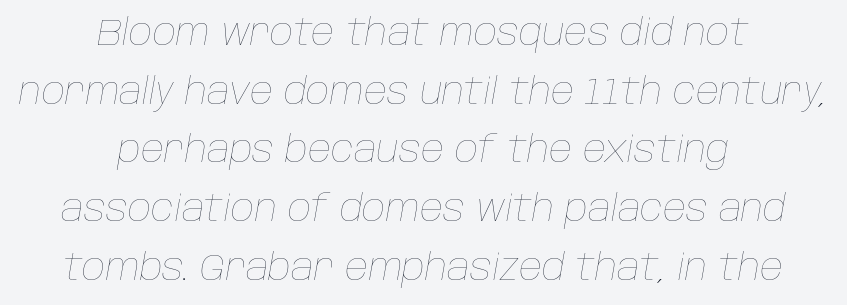
{"italic": "yes", "lean": "right", "slant_degrees": 10, "bold": "no", "weight": "thin", "width": "normal", "stroke_contrast": "low", "x_height": "large", "monospaced": "no", "underline": "no", "align": "center", "line_spacing": "normal", "line_spacing_ratio": 1.63, "letter_spacing": "normal", "letter_spacing_em": 0.0, "glyph_px": 36}
